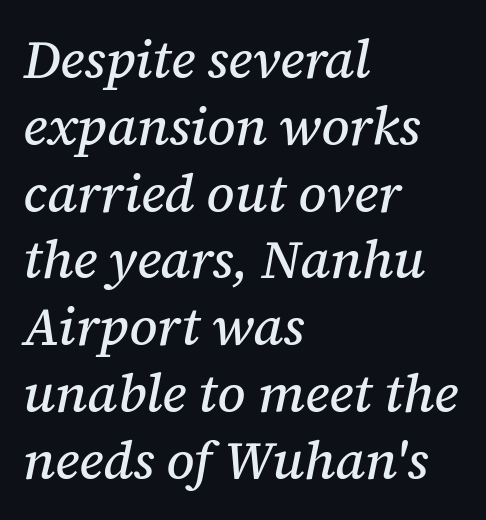
{"serif": "yes", "italic": "yes", "lean": "right", "slant_degrees": 12, "width": "normal", "stroke_contrast": "medium", "x_height": "medium", "monospaced": "no", "underline": "no", "align": "left", "line_spacing": "normal", "line_spacing_ratio": 1.26, "letter_spacing": "normal", "letter_spacing_em": 0.0, "glyph_px": 53}
